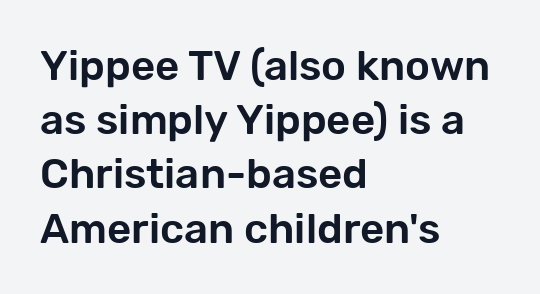
Q: Is the text italic (slanted)? A: No, it is upright.
Q: Is the typeface a serif or a sans-serif typeface? A: Sans-serif.
Q: Is the text underlined? A: No.
Q: How is the paragraph aligned? A: Left-aligned.
Q: Is the spacing between letters normal or unusually wide? A: Normal.
Q: Is the spacing between lines tight, normal or loose? A: Normal.
Q: Width (condensed, normal, or wide)? A: Normal.
Q: Stroke contrast? A: Low.
Q: x-height? A: Medium.
Q: Monospaced? A: No.
